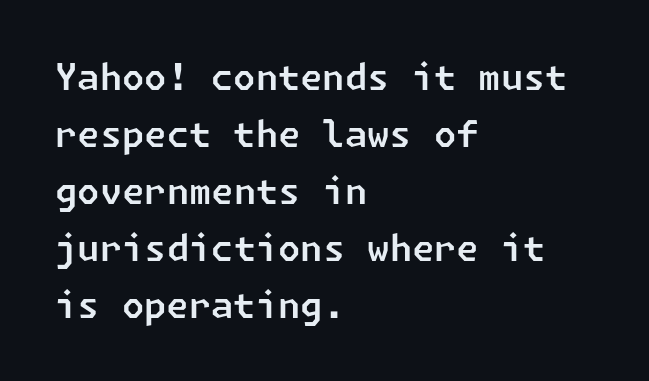
The image shows 36 px sans-serif type; set left-aligned, normal line spacing (1.58x), normal letter spacing, not underlined; low stroke contrast and a medium x-height.
